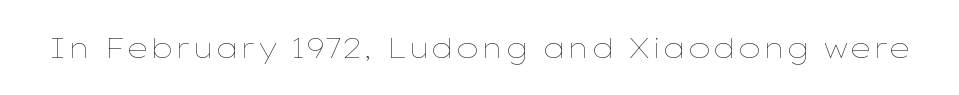
Q: Is the text bold? A: No.
Q: Is the text italic (slanted)? A: No, it is upright.
Q: Is the text underlined? A: No.
Q: Is the spacing between letters normal or unusually wide? A: Normal.
Q: Width (condensed, normal, or wide)? A: Wide.
Q: Stroke contrast? A: Low.
Q: x-height? A: Medium.
Q: Monospaced? A: No.
